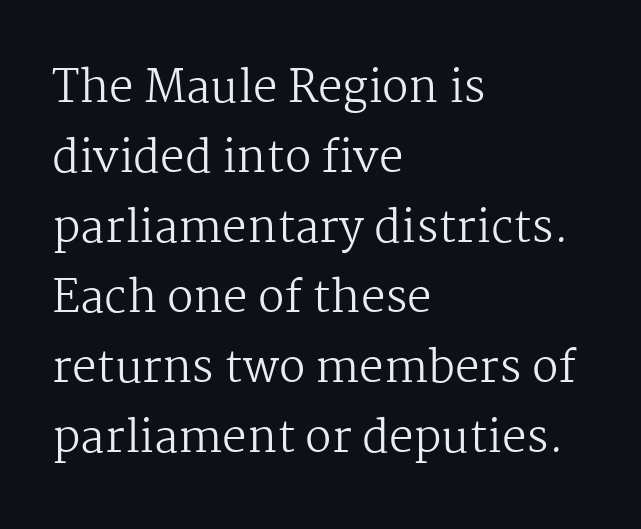
{"serif": "yes", "italic": "no", "bold": "no", "weight": "regular", "width": "normal", "stroke_contrast": "medium", "x_height": "medium", "monospaced": "no", "underline": "no", "align": "left", "line_spacing": "normal", "line_spacing_ratio": 1.59, "letter_spacing": "normal", "letter_spacing_em": 0.0, "glyph_px": 44}
